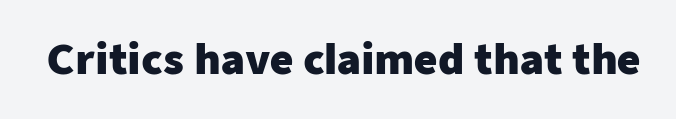
The image shows 40 px heavy sans-serif type, upright; set normal letter spacing, not underlined; low stroke contrast and a medium x-height.
